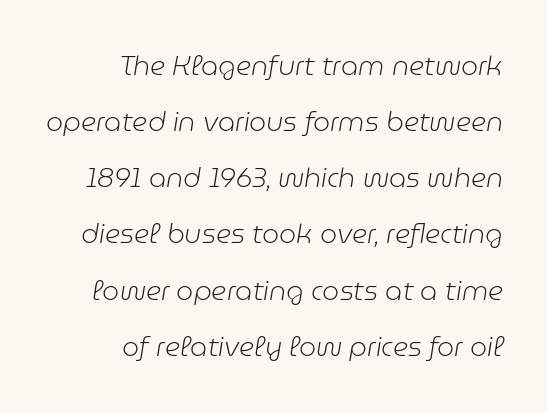
The image shows 27 px text type, italic (leaning right); set right-aligned, loose line spacing (2.08x), normal letter spacing, not underlined.
